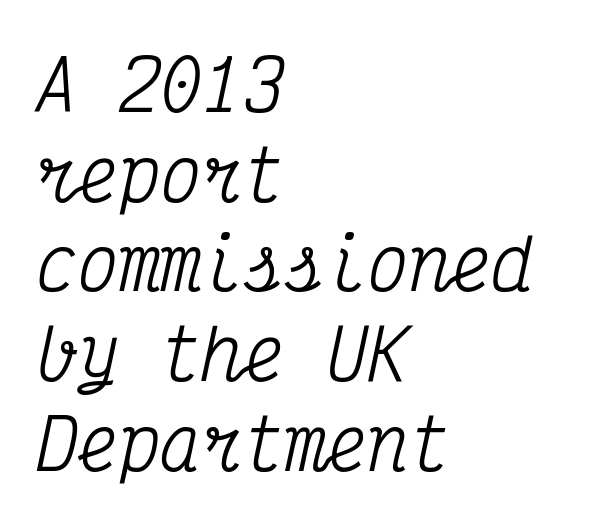
{"serif": "yes", "italic": "yes", "lean": "right", "slant_degrees": 12, "width": "condensed", "stroke_contrast": "medium", "x_height": "medium", "monospaced": "yes", "underline": "no", "align": "left", "line_spacing": "normal", "line_spacing_ratio": 1.3, "letter_spacing": "normal", "letter_spacing_em": 0.0, "glyph_px": 69}
